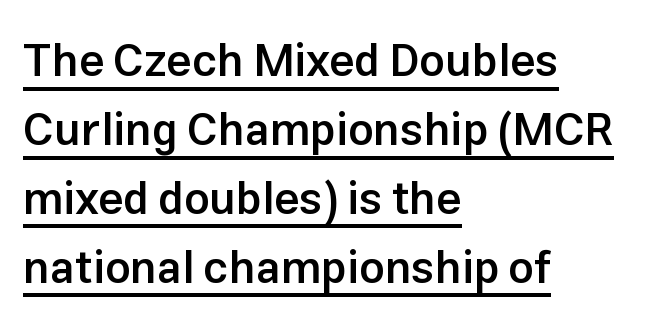
The image shows 45 px semibold sans-serif type, upright; set left-aligned, normal line spacing (1.53x), normal letter spacing, underlined; low stroke contrast and a medium x-height.
